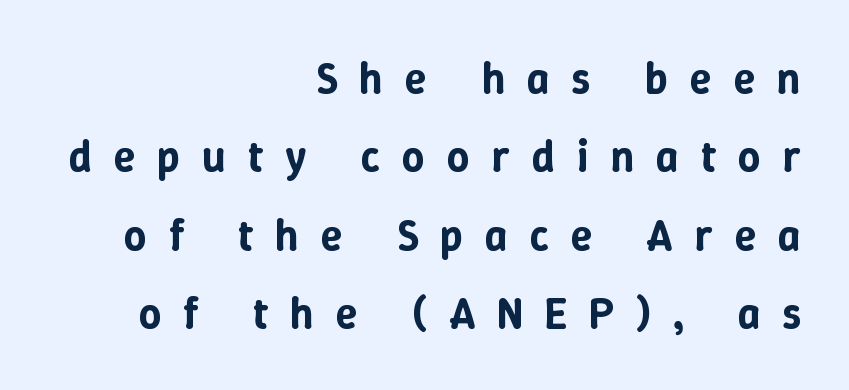
{"italic": "no", "width": "normal", "stroke_contrast": "low", "x_height": "medium", "monospaced": "no", "underline": "no", "align": "right", "line_spacing_ratio": 1.78, "letter_spacing": "wide", "letter_spacing_em": 0.5, "glyph_px": 44}
